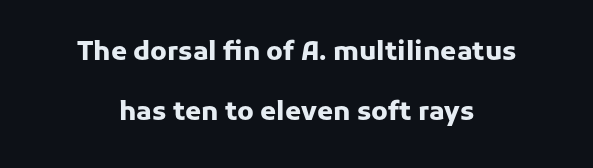
The specimen omits any rule beneath the text block's lines. Is the letter spacing exaggerated? No — it looks like the ordinary default. Centered paragraph, ragged on both sides. Stroke thickness is high; the sample reads as a true bold. Loosely led — the rows are spread out. Do the letters lean? They stand straight.
